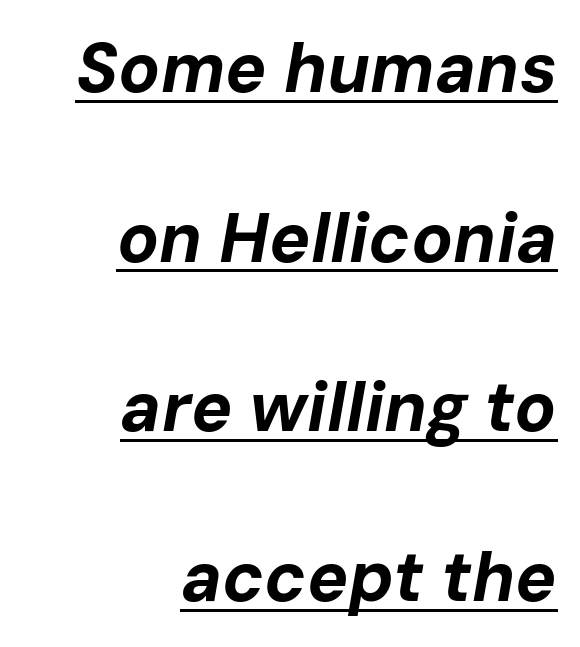
A student would call this right alignment; a typographer would say flush right, rag left. Caption: standard tracking, unaltered. Quick note: underline on. Notice how thick the strokes are: this is what a full bold looks like. The face used here is proportionally spaced, like ordinary book or web type.
